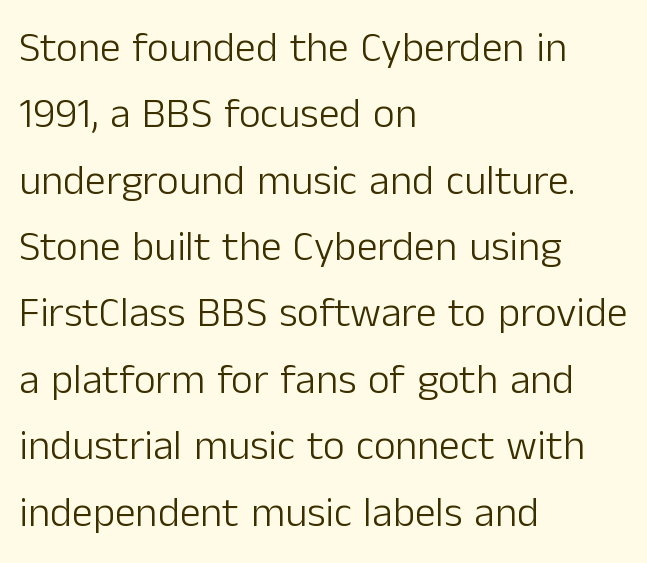
The image shows 42 px light sans-serif type, upright; set left-aligned, normal line spacing (1.58x), normal letter spacing, not underlined; low stroke contrast and a medium x-height.
